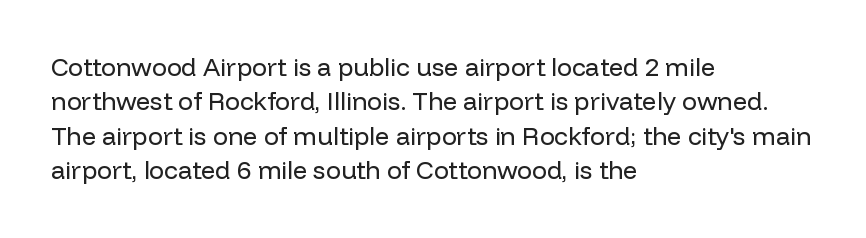
Q: Is the text bold? A: No.
Q: Is the text italic (slanted)? A: No, it is upright.
Q: Is the text underlined? A: No.
Q: How is the paragraph aligned? A: Left-aligned.
Q: Is the spacing between letters normal or unusually wide? A: Normal.
Q: Is the spacing between lines tight, normal or loose? A: Normal.
